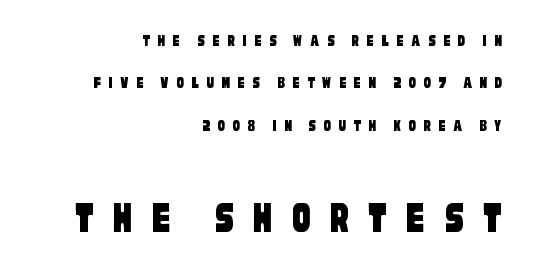
The second block has been scaled up relative to the first. Right-aligned paragraph, ragged on the left. The leading is generous, giving the passage an open texture. Serif or sans? Sans — the stroke terminals are bare. The letters are spread apart with noticeably loose tracking.
